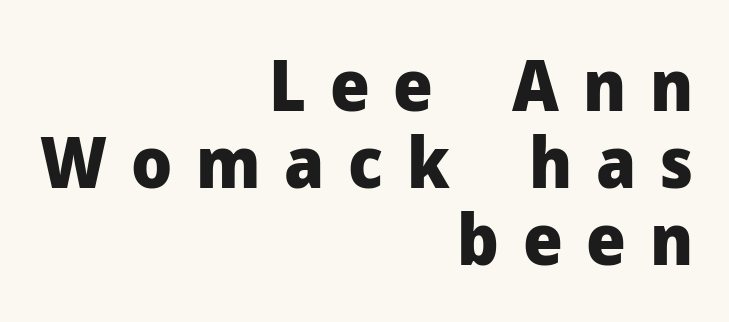
{"serif": "no", "italic": "no", "bold": "yes", "weight": "heavy", "width": "normal", "stroke_contrast": "low", "x_height": "medium", "monospaced": "no", "underline": "no", "align": "right", "line_spacing": "tight", "line_spacing_ratio": 1.1, "letter_spacing": "wide", "letter_spacing_em": 0.34, "glyph_px": 70}
